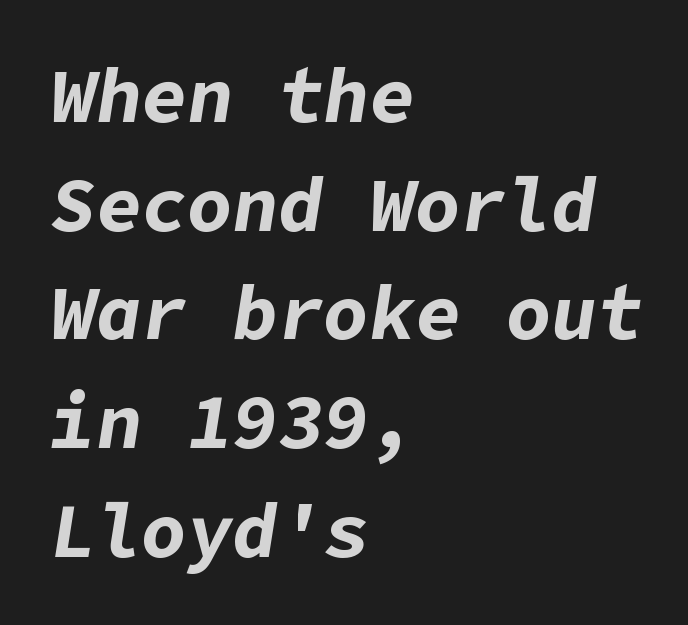
Q: Is the text bold? A: Yes.
Q: Is the text italic (slanted)? A: Yes, it leans right by about 9 degrees.
Q: Is the text underlined? A: No.
Q: How is the paragraph aligned? A: Left-aligned.
Q: Is the spacing between letters normal or unusually wide? A: Normal.
Q: Is the spacing between lines tight, normal or loose? A: Normal.
Q: Width (condensed, normal, or wide)? A: Normal.
Q: Stroke contrast? A: Low.
Q: x-height? A: Medium.
